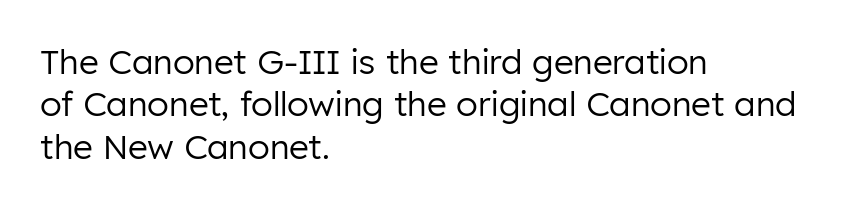
Q: Is the text bold? A: No.
Q: Is the text italic (slanted)? A: No, it is upright.
Q: Is the typeface a serif or a sans-serif typeface? A: Sans-serif.
Q: Is the text underlined? A: No.
Q: How is the paragraph aligned? A: Left-aligned.
Q: Is the spacing between letters normal or unusually wide? A: Normal.
Q: Is the spacing between lines tight, normal or loose? A: Normal.
Q: Width (condensed, normal, or wide)? A: Normal.
Q: Stroke contrast? A: Low.
Q: x-height? A: Medium.
Q: Monospaced? A: No.
